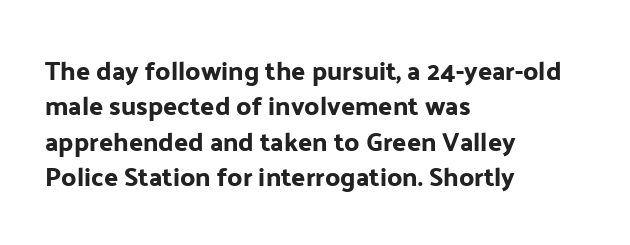
The passage shown stacks its lines at a standard gap. These lines stack with their left ends in a neat column. A roman cut, with each character standing at attention. Caption: standard tracking, unaltered. Words float on clear page, feet unadorned.
